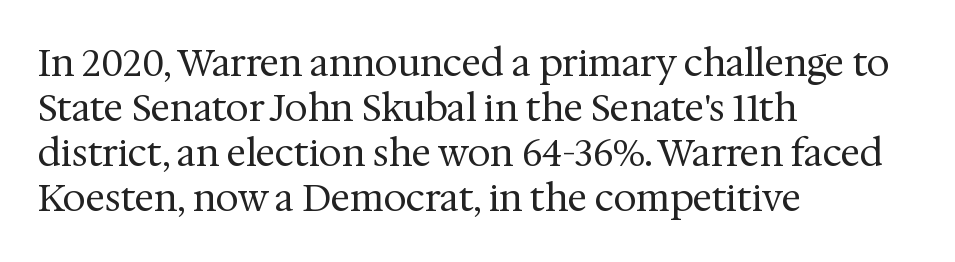
The image shows 37 px regular-weight serif type, upright; set left-aligned, line spacing 1.22x, normal letter spacing, not underlined; medium stroke contrast and a medium x-height.
